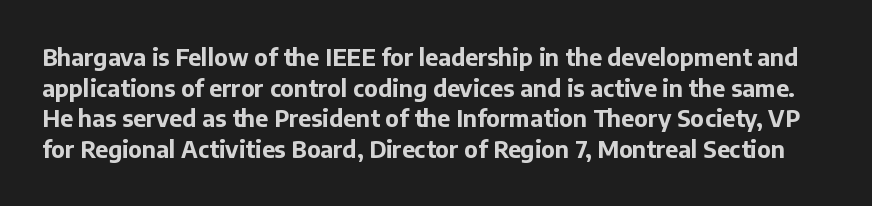
A full-strength bold gives these letters their thick strokes. Regarding leading, the lines here are spaced in the standard way. Students, note that the glyphs here touch the page at normal intervals. Descenders are the only things crossing below the line. Nope, not italic — everything's standing straight.
